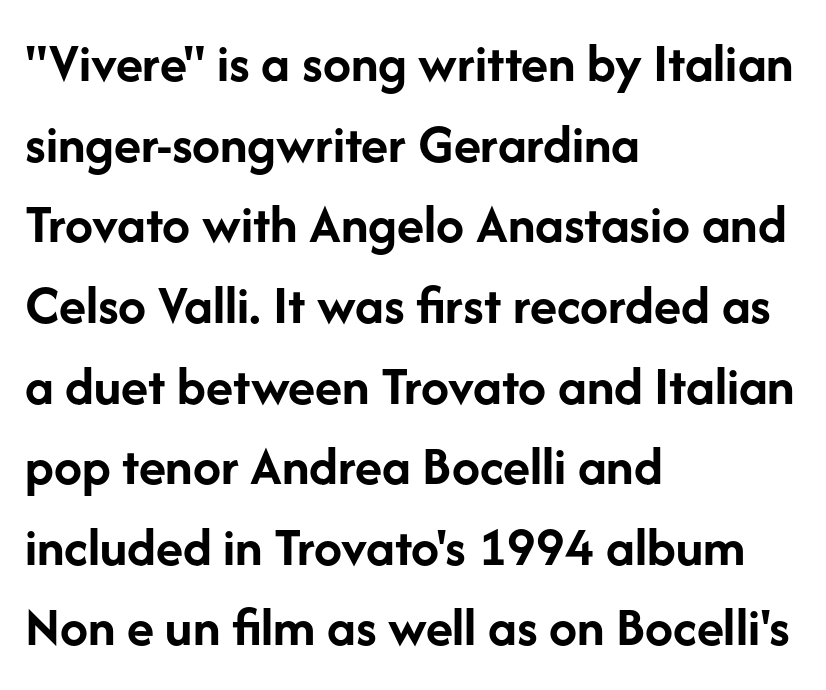
Q: Is the text bold? A: Yes.
Q: Is the text italic (slanted)? A: No, it is upright.
Q: Is the typeface a serif or a sans-serif typeface? A: Sans-serif.
Q: Is the text underlined? A: No.
Q: How is the paragraph aligned? A: Left-aligned.
Q: Is the spacing between letters normal or unusually wide? A: Normal.
Q: Is the spacing between lines tight, normal or loose? A: Normal.
Q: Width (condensed, normal, or wide)? A: Normal.
Q: Stroke contrast? A: Low.
Q: x-height? A: Medium.
Q: Monospaced? A: No.
